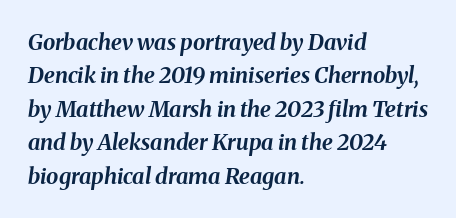
The image shows 22 px bold type, italic (leaning right); set left-aligned, normal line spacing (1.52x), normal letter spacing, not underlined.
